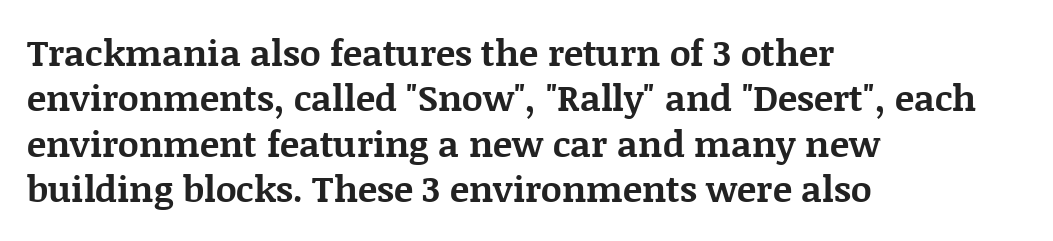
Q: Is the text bold? A: Yes.
Q: Is the text italic (slanted)? A: No, it is upright.
Q: Is the typeface a serif or a sans-serif typeface? A: Serif.
Q: Is the text underlined? A: No.
Q: How is the paragraph aligned? A: Left-aligned.
Q: Is the spacing between letters normal or unusually wide? A: Normal.
Q: Is the spacing between lines tight, normal or loose? A: Normal.
Q: Width (condensed, normal, or wide)? A: Normal.
Q: Stroke contrast? A: Medium.
Q: x-height? A: Large.
Q: Monospaced? A: No.
